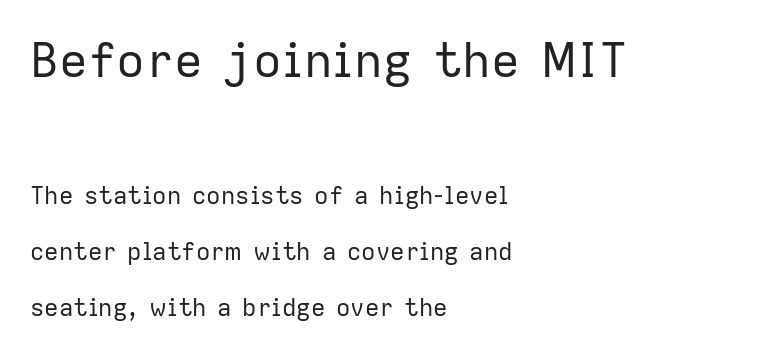
Q: Is the text bold? A: No.
Q: Is the text italic (slanted)? A: No, it is upright.
Q: Is the typeface a serif or a sans-serif typeface? A: Sans-serif.
Q: Is the text underlined? A: No.
Q: How is the paragraph aligned? A: Left-aligned.
Q: Is the spacing between letters normal or unusually wide? A: Normal.
Q: Is the spacing between lines tight, normal or loose? A: Loose.
Q: Which block of text is set in a larger size, the first (top) or the second (bottom)? A: The first (top) one.
Q: Width (condensed, normal, or wide)? A: Normal.
Q: Stroke contrast? A: Low.
Q: x-height? A: Medium.
Q: Monospaced? A: No.
